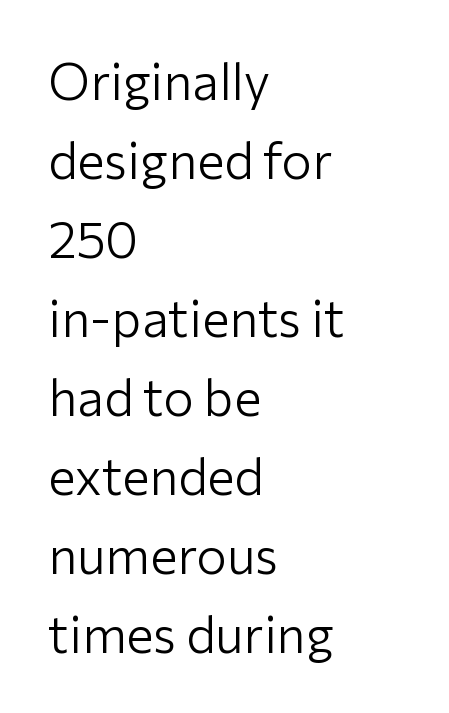
The image shows 51 px light sans-serif type, upright; set left-aligned, normal line spacing (1.55x), normal letter spacing, not underlined; low stroke contrast and a medium x-height.
